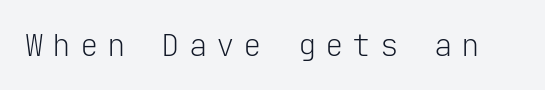
Caption: expanded tracking, letters set apart. The letters stand upright; this is a roman face. Letters have the restrained weight of plain body copy at most. Spacing verdict: monospaced, one width for all characters.
